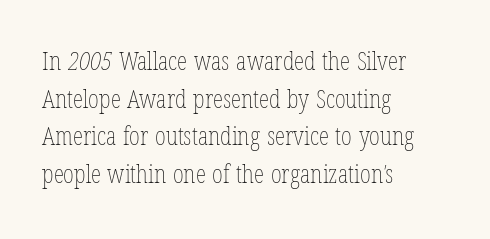
The zone under the glyphs is completely vacant. Short note: letters normally spaced. Vertically, the passage feels balanced, rows spaced as you'd expect. Think standard paragraph weight, or any step lighter than that.
